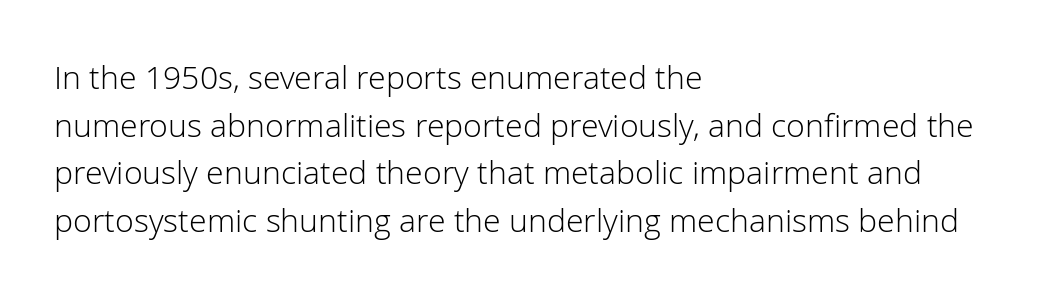
{"serif": "no", "italic": "no", "bold": "no", "weight": "light", "width": "normal", "stroke_contrast": "low", "x_height": "medium", "monospaced": "no", "underline": "no", "align": "left", "line_spacing": "normal", "line_spacing_ratio": 1.49, "letter_spacing": "normal", "letter_spacing_em": 0.0, "glyph_px": 32}
